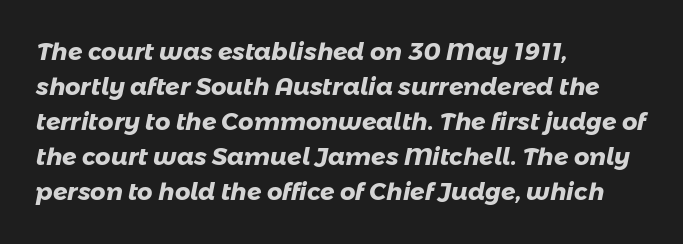
The image shows 24 px bold type; set left-aligned, normal line spacing (1.46x), normal letter spacing, not underlined.
